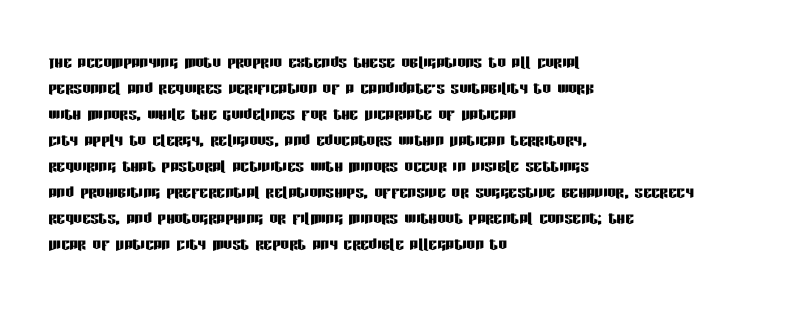
The typesetter chose a ragged-right arrangement here. The type sits square on the baseline with zero lean. There is no visible air inserted between adjacent glyphs. Has an underline been added? It has not.
